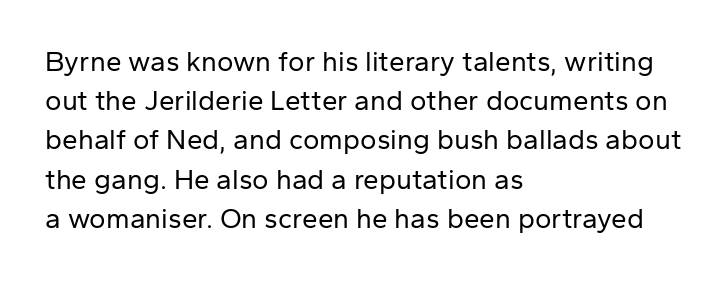
The image shows 28 px regular-weight sans-serif type, upright; set left-aligned, normal line spacing (1.4x), normal letter spacing, not underlined; low stroke contrast and a medium x-height.
